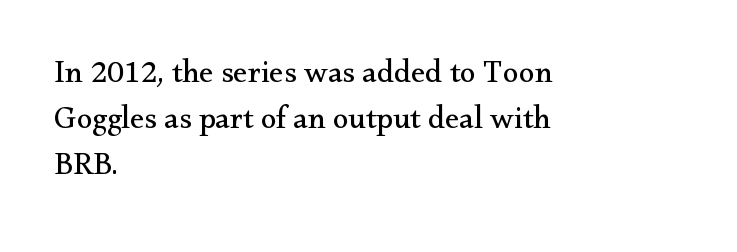
Q: Is the text bold? A: No.
Q: Is the text italic (slanted)? A: No, it is upright.
Q: Is the typeface a serif or a sans-serif typeface? A: Serif.
Q: Is the text underlined? A: No.
Q: How is the paragraph aligned? A: Left-aligned.
Q: Is the spacing between letters normal or unusually wide? A: Normal.
Q: Is the spacing between lines tight, normal or loose? A: Normal.
Q: Width (condensed, normal, or wide)? A: Normal.
Q: Stroke contrast? A: Medium.
Q: x-height? A: Small.
Q: Monospaced? A: No.
